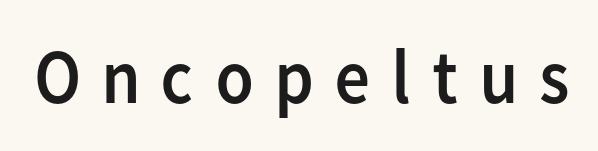
This is the regular roman posture of the typeface. The rendering inserts visible extra space after every character. Unbolded letterforms with no extra heft. Each row of text sits above clean, open space. Do the characters align in a grid? No, the font is proportional.
